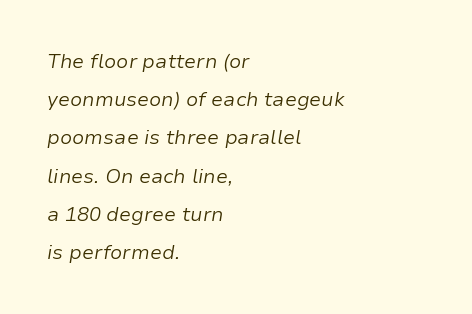
Q: Is the text bold? A: No.
Q: Is the text italic (slanted)? A: Yes, it leans right by about 9 degrees.
Q: Is the text underlined? A: No.
Q: How is the paragraph aligned? A: Left-aligned.
Q: Is the spacing between letters normal or unusually wide? A: Normal.
Q: Is the spacing between lines tight, normal or loose? A: Loose.
